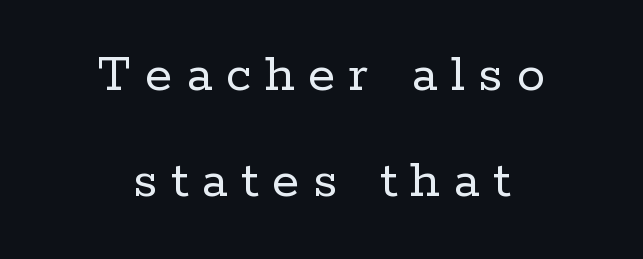
Q: Is the text bold? A: No.
Q: Is the text italic (slanted)? A: No, it is upright.
Q: Is the typeface a serif or a sans-serif typeface? A: Serif.
Q: Is the text underlined? A: No.
Q: How is the paragraph aligned? A: Centered.
Q: Is the spacing between letters normal or unusually wide? A: Unusually wide.
Q: Is the spacing between lines tight, normal or loose? A: Loose.
Q: Width (condensed, normal, or wide)? A: Normal.
Q: Stroke contrast? A: Low.
Q: x-height? A: Medium.
Q: Monospaced? A: No.
